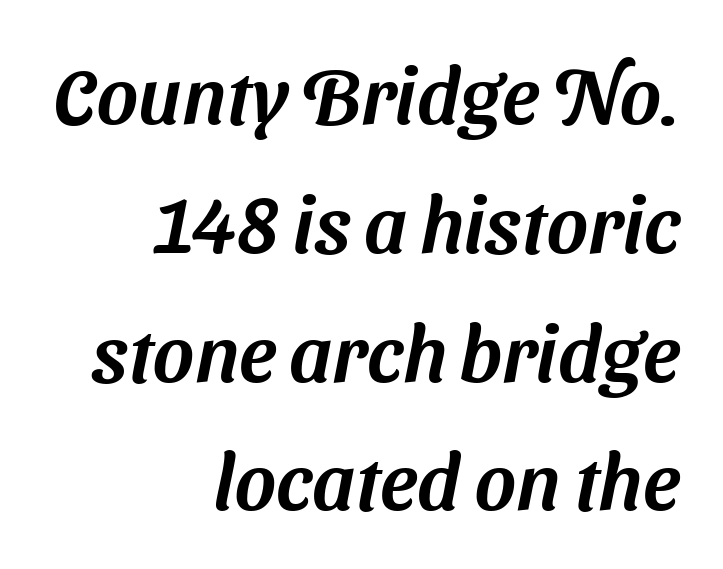
{"serif": "no", "width": "normal", "stroke_contrast": "medium", "x_height": "medium", "monospaced": "no", "underline": "no", "align": "right", "line_spacing": "normal", "line_spacing_ratio": 1.63, "letter_spacing": "normal", "letter_spacing_em": 0.0, "glyph_px": 79}
